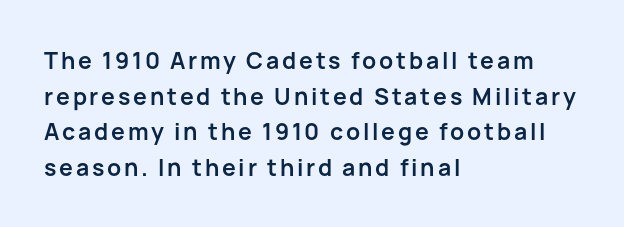
The image shows 23 px bold type, upright; set left-aligned, normal line spacing (1.55x), not underlined.
